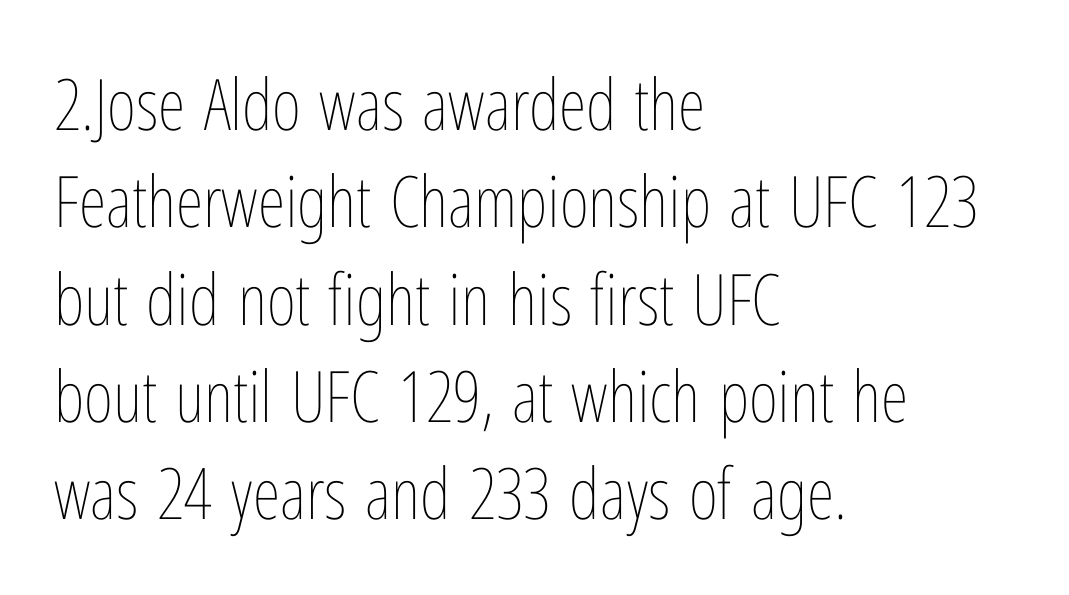
Is this a heavy cut? Hardly; it is regular or lighter. No italicization has been applied; the sample stays upright. Here the glyphs are tracked normally, forming tight word shapes. Baseline-to-baseline distance is the conventional proportion of letter height. Rule under the text: the space is simply empty.
